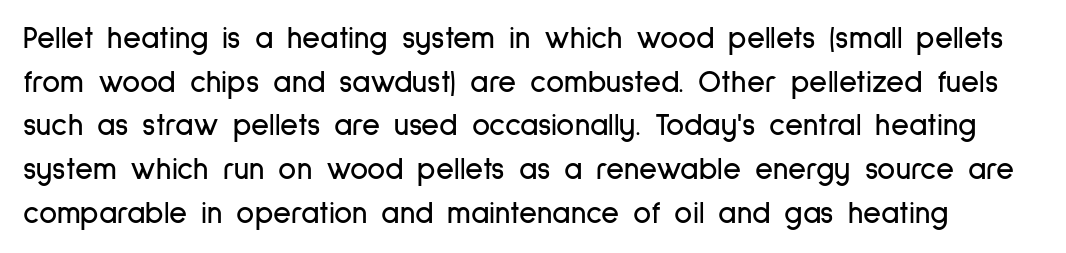
{"serif": "no", "italic": "no", "width": "condensed", "stroke_contrast": "low", "x_height": "medium", "monospaced": "no", "underline": "no", "line_spacing": "normal", "line_spacing_ratio": 1.41, "letter_spacing": "normal", "letter_spacing_em": 0.0, "glyph_px": 31}
